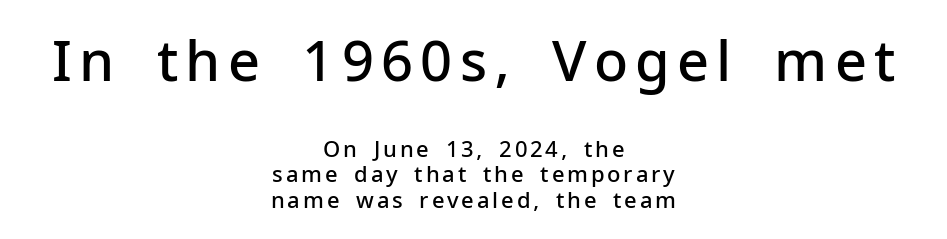
{"serif": "no", "italic": "no", "bold": "semi", "weight": "semibold", "width": "normal", "stroke_contrast": "low", "x_height": "medium", "monospaced": "no", "underline": "no", "align": "center", "line_spacing_ratio": 1.16, "larger_block": "first", "size_ratio": 2.55, "glyph_px": 56}
